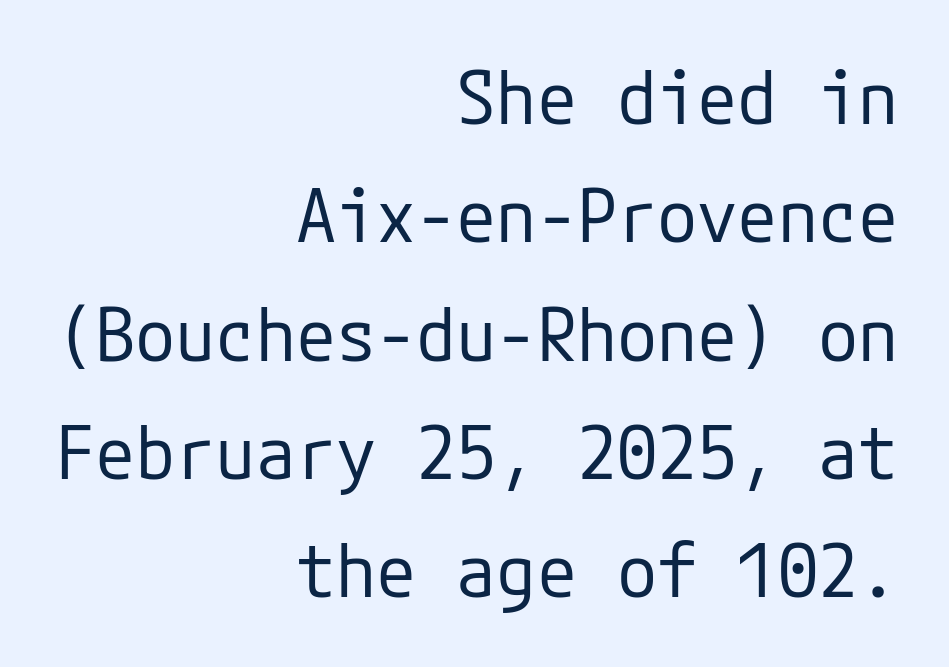
Q: Is the text bold? A: No.
Q: Is the text italic (slanted)? A: No, it is upright.
Q: Is the typeface a serif or a sans-serif typeface? A: Sans-serif.
Q: Is the text underlined? A: No.
Q: How is the paragraph aligned? A: Right-aligned.
Q: Is the spacing between letters normal or unusually wide? A: Normal.
Q: Is the spacing between lines tight, normal or loose? A: Normal.
Q: Width (condensed, normal, or wide)? A: Normal.
Q: Stroke contrast? A: Low.
Q: x-height? A: Medium.
